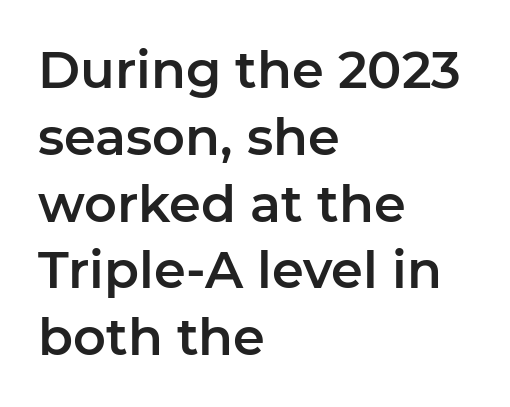
Rule under the text: the space is simply empty. The rendering uses natural spacing where letterforms have individual widths. These lines were composed using upright roman letters. Serifs: no, the terminals of the letterforms are clean. The lines sit at an ordinary, default distance from one another.
